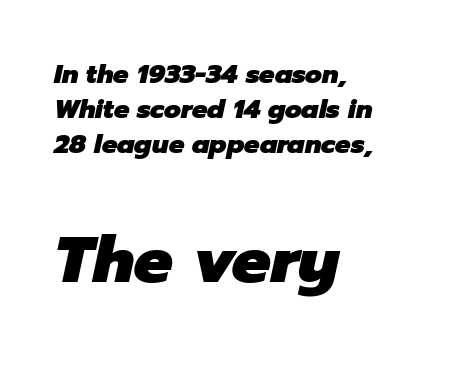
The words here are not underlined. The characters look thick and weighty, a clear bold. The rendering applies a slant to the glyphs. The passage shown is typed in a proportional face where columns would drift. The designer left line spacing at the default.
